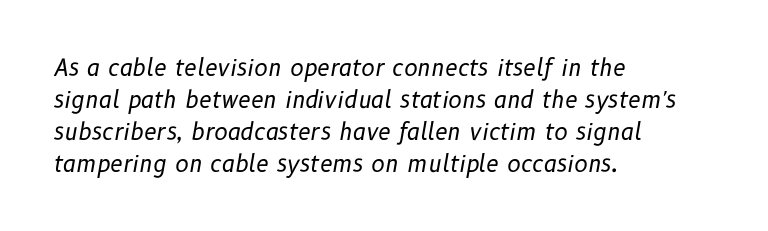
Heaviness? Minimal to ordinary, like unemphasized prose. Each line starts at the same left margin while the right side varies. The letters sit at their default tracking, neither squeezed nor spread. This rendering features lettering with no underline. The passage shown stacks its lines at a standard gap.
